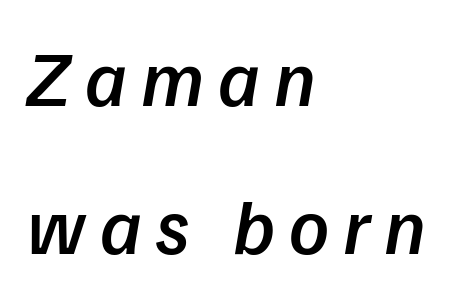
The image shows 78 px semibold sans-serif type; set left-aligned, loose line spacing (1.9x), not underlined; low stroke contrast and a medium x-height.
